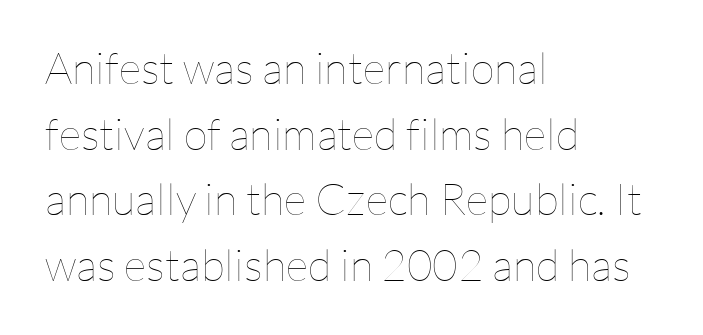
Q: Is the text bold? A: No.
Q: Is the text italic (slanted)? A: No, it is upright.
Q: Is the text underlined? A: No.
Q: How is the paragraph aligned? A: Left-aligned.
Q: Is the spacing between letters normal or unusually wide? A: Normal.
Q: Is the spacing between lines tight, normal or loose? A: Normal.
Q: Width (condensed, normal, or wide)? A: Normal.
Q: Stroke contrast? A: Low.
Q: x-height? A: Medium.
Q: Monospaced? A: No.
